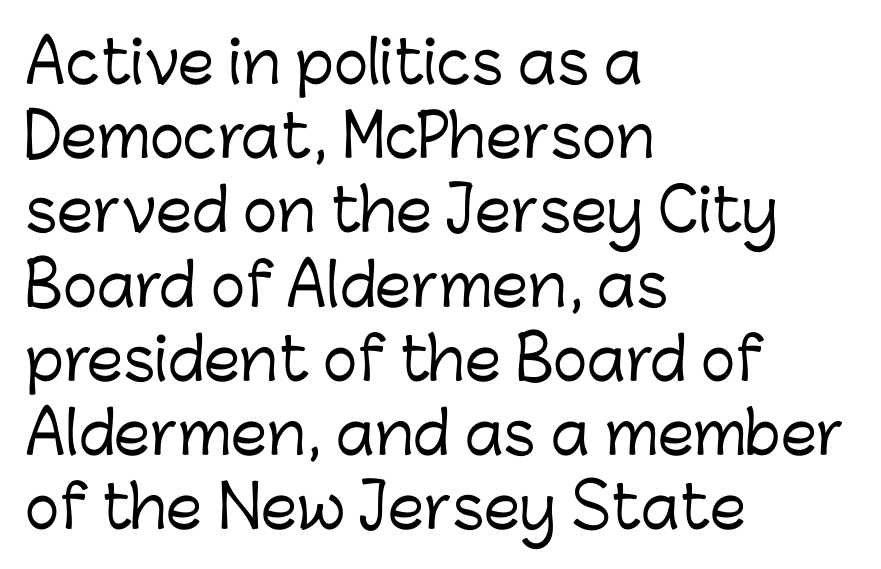
Q: Is the text italic (slanted)? A: No, it is upright.
Q: Is the typeface a serif or a sans-serif typeface? A: Sans-serif.
Q: Is the text underlined? A: No.
Q: How is the paragraph aligned? A: Left-aligned.
Q: Is the spacing between letters normal or unusually wide? A: Normal.
Q: Is the spacing between lines tight, normal or loose? A: Normal.
Q: Width (condensed, normal, or wide)? A: Normal.
Q: Stroke contrast? A: Low.
Q: x-height? A: Medium.
Q: Monospaced? A: No.
